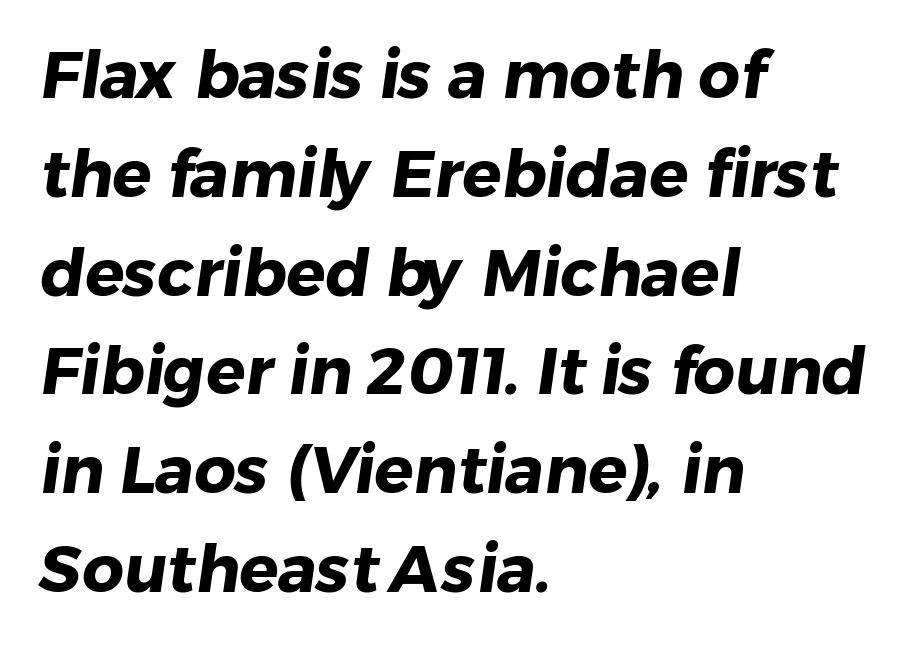
The leading is moderate, giving the passage an even texture. The string is rendered with underlining switched off. This sample is left-justified, so line endings fall wherever the words run out. Each letter's strokes conclude bluntly, with no projecting serifs. Character widths vary here, with narrow letters taking less room than wide ones.
